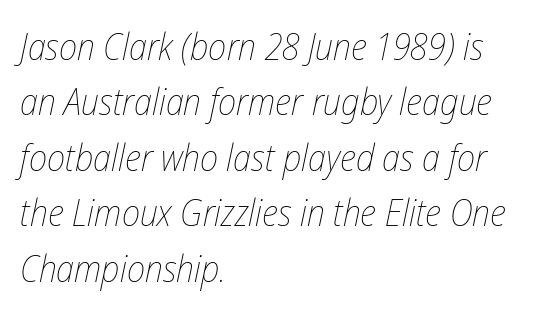
{"italic": "yes", "lean": "right", "slant_degrees": 12, "bold": "no", "weight": "thin", "width": "condensed", "stroke_contrast": "low", "x_height": "medium", "monospaced": "no", "underline": "no", "align": "left", "line_spacing": "normal", "line_spacing_ratio": 1.5, "letter_spacing": "normal", "letter_spacing_em": 0.0, "glyph_px": 37}
